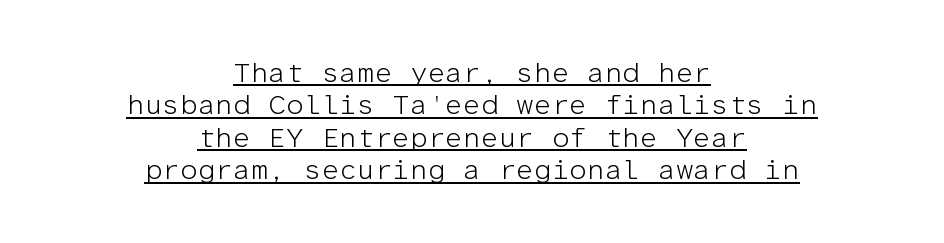
Q: Is the text bold? A: No.
Q: Is the text italic (slanted)? A: No, it is upright.
Q: Is the typeface a serif or a sans-serif typeface? A: Sans-serif.
Q: Is the text underlined? A: Yes.
Q: How is the paragraph aligned? A: Centered.
Q: Is the spacing between letters normal or unusually wide? A: Normal.
Q: Width (condensed, normal, or wide)? A: Normal.
Q: Stroke contrast? A: Low.
Q: x-height? A: Medium.
Q: Monospaced? A: Yes.
